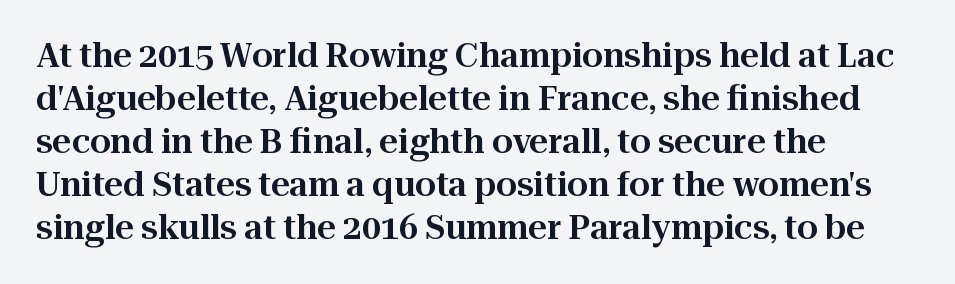
The rendering anchors every line to the left-hand side. Observe the ordinary spacing: letters are neighbours, not strangers. The rows are spaced the way most documents space them. Do the characters align in a grid? No, the font is proportional. This sample uses an upright cut, with every glyph sitting square on the baseline.
